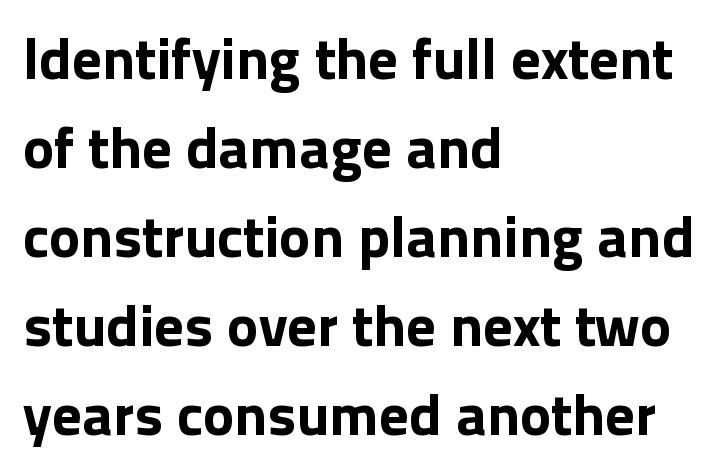
Q: Is the text bold? A: Yes.
Q: Is the text italic (slanted)? A: No, it is upright.
Q: Is the typeface a serif or a sans-serif typeface? A: Sans-serif.
Q: Is the text underlined? A: No.
Q: How is the paragraph aligned? A: Left-aligned.
Q: Is the spacing between letters normal or unusually wide? A: Normal.
Q: Is the spacing between lines tight, normal or loose? A: Normal.
Q: Width (condensed, normal, or wide)? A: Normal.
Q: x-height? A: Medium.
Q: Monospaced? A: No.
